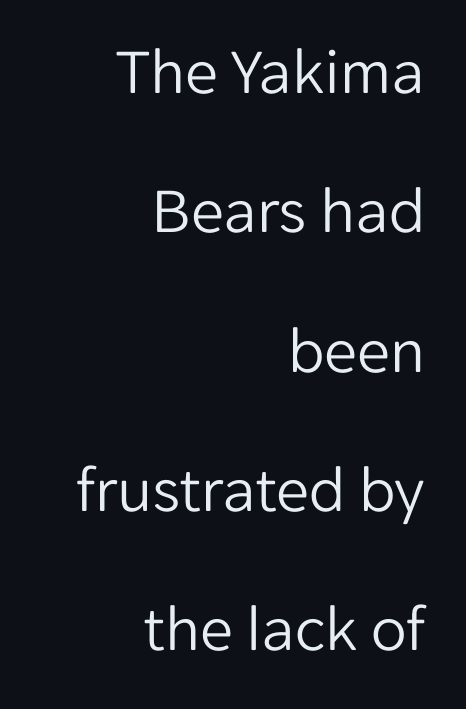
The letters advance in unequal steps, a hallmark of proportional type. The type sits square on the baseline with zero lean. The letterforms sit shoulder to shoulder at normal distance. The strokes carry an ordinary text weight at most.
